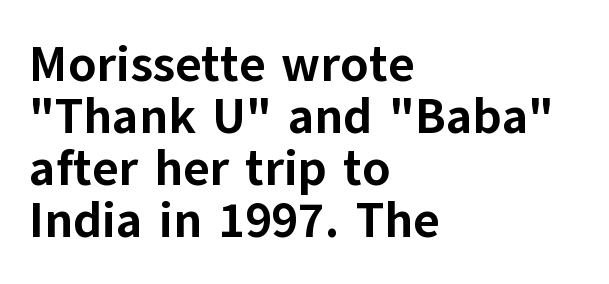
{"serif": "no", "italic": "no", "bold": "yes", "weight": "bold", "width": "normal", "stroke_contrast": "low", "x_height": "medium", "monospaced": "no", "underline": "no", "align": "left", "line_spacing": "tight", "line_spacing_ratio": 1.04, "letter_spacing": "normal", "letter_spacing_em": 0.0, "glyph_px": 50}
